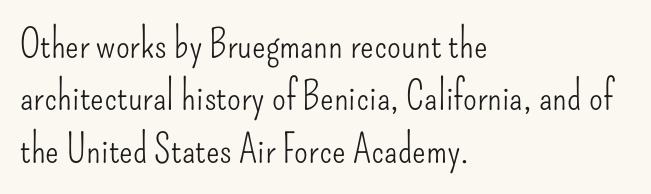
{"serif": "no", "italic": "no", "bold": "no", "weight": "light", "width": "condensed", "stroke_contrast": "low", "x_height": "small", "monospaced": "no", "underline": "no", "align": "left", "line_spacing": "normal", "line_spacing_ratio": 1.31, "letter_spacing": "normal", "letter_spacing_em": 0.0, "glyph_px": 40}
